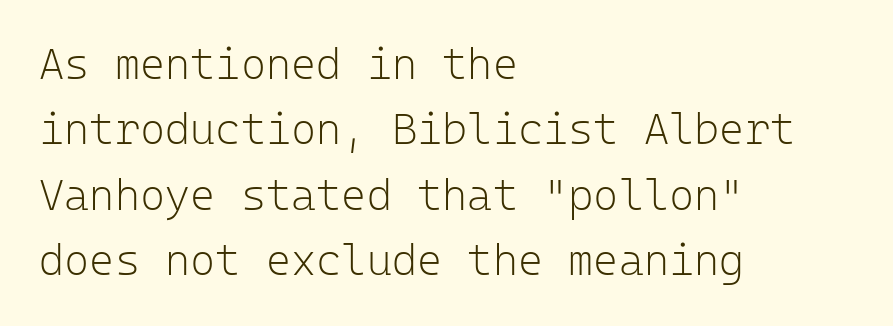
{"serif": "no", "italic": "no", "bold": "no", "weight": "light", "width": "normal", "stroke_contrast": "low", "x_height": "medium", "monospaced": "yes", "underline": "no", "align": "left", "line_spacing": "normal", "line_spacing_ratio": 1.52, "letter_spacing": "normal", "letter_spacing_em": 0.0, "glyph_px": 43}
